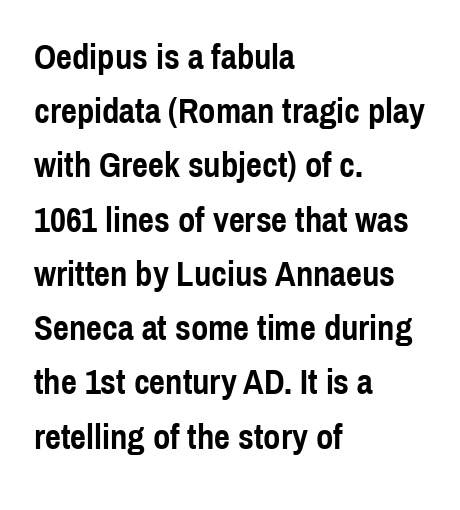
{"serif": "no", "italic": "no", "bold": "yes", "weight": "semibold", "width": "condensed", "x_height": "medium", "monospaced": "no", "underline": "no", "align": "left", "line_spacing": "normal", "line_spacing_ratio": 1.55, "letter_spacing": "normal", "letter_spacing_em": 0.0, "glyph_px": 35}
